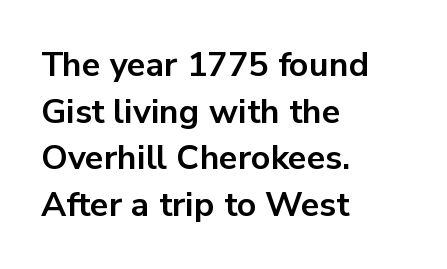
The typeface chosen for these lines omits serifs. The designer left line spacing at the default. The strokes are fattened all the way to bold. Think of a printed novel: that variable character pitch is what you see here. The ragged edge is on the right, which tells us the setting is flush left.
